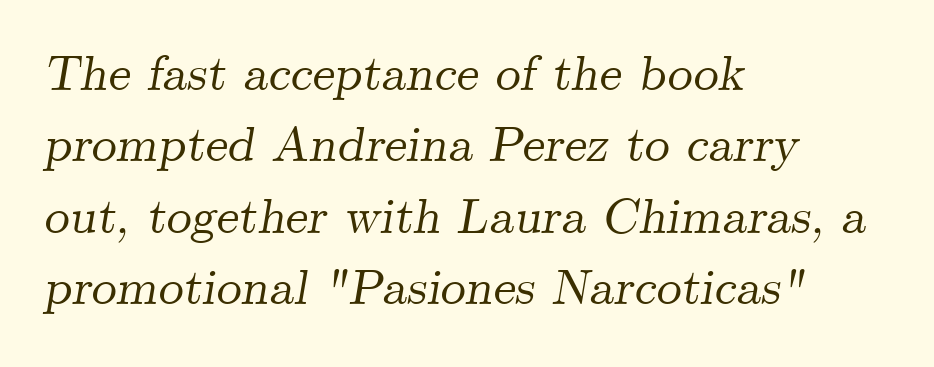
{"serif": "yes", "italic": "yes", "lean": "right", "slant_degrees": 9, "width": "normal", "stroke_contrast": "medium", "x_height": "small", "monospaced": "no", "underline": "no", "align": "left", "line_spacing": "normal", "line_spacing_ratio": 1.43, "letter_spacing": "normal", "letter_spacing_em": 0.0, "glyph_px": 50}
